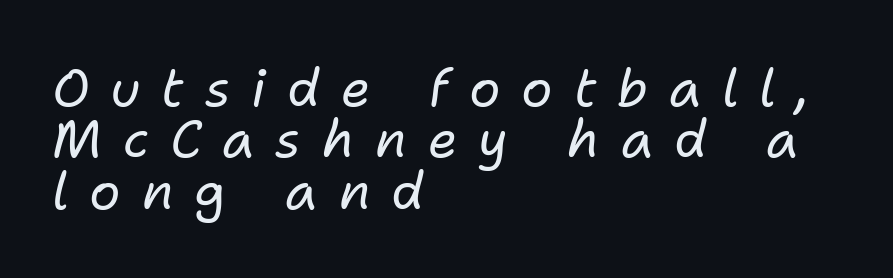
The image shows 52 px regular-weight type, italic (leaning right); set left-aligned, tight line spacing (0.99x), unusually wide letter spacing (+0.4 em), not underlined; low stroke contrast and a medium x-height.
